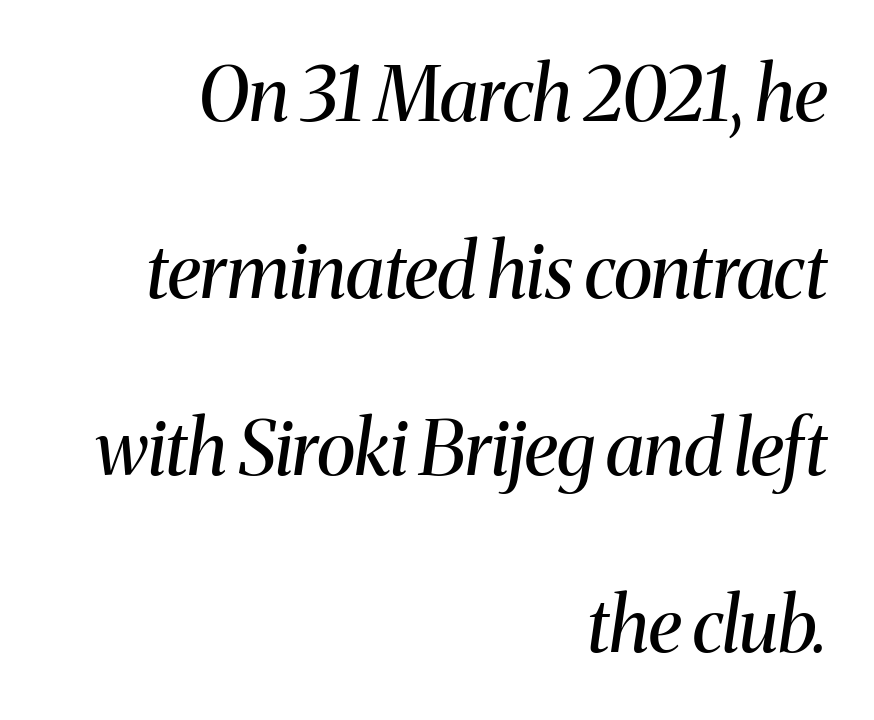
{"serif": "yes", "italic": "yes", "lean": "right", "slant_degrees": 8, "bold": "no", "weight": "regular", "width": "normal", "stroke_contrast": "medium", "x_height": "medium", "monospaced": "no", "underline": "no", "align": "right", "line_spacing": "loose", "line_spacing_ratio": 2.36, "letter_spacing": "normal", "letter_spacing_em": 0.0, "glyph_px": 75}
